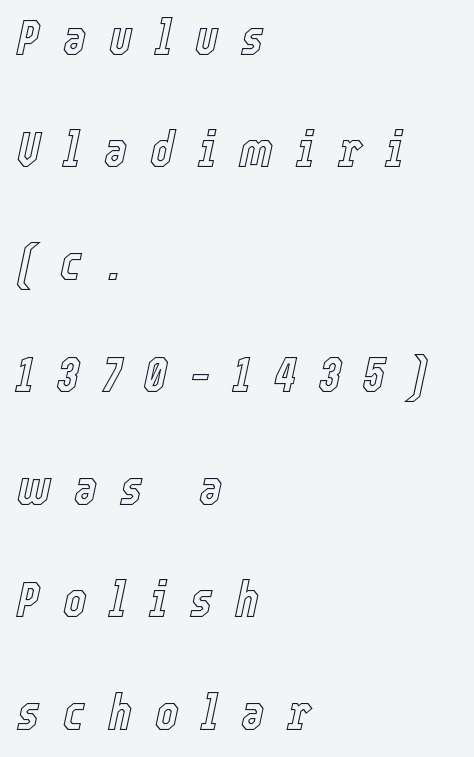
Q: Is the text italic (slanted)? A: Yes, it leans right by about 12 degrees.
Q: Is the text underlined? A: No.
Q: How is the paragraph aligned? A: Left-aligned.
Q: Is the spacing between letters normal or unusually wide? A: Unusually wide.
Q: Is the spacing between lines tight, normal or loose? A: Loose.
Q: Width (condensed, normal, or wide)? A: Condensed.
Q: x-height? A: Medium.
Q: Monospaced? A: No.
